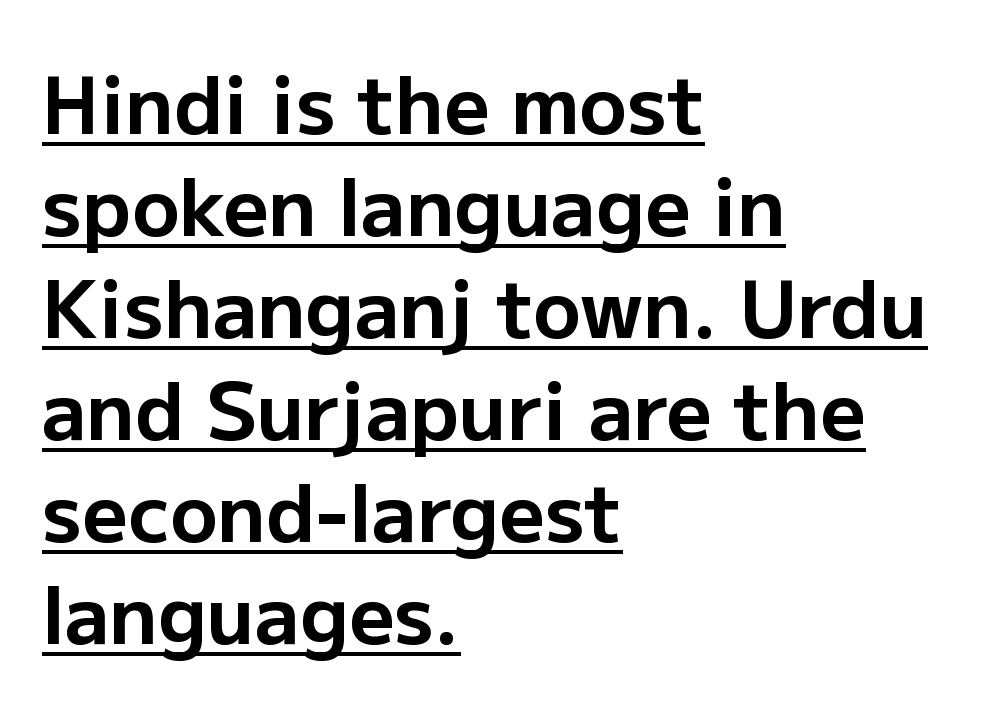
Q: Is the text bold? A: Yes.
Q: Is the text italic (slanted)? A: No, it is upright.
Q: Is the typeface a serif or a sans-serif typeface? A: Sans-serif.
Q: Is the text underlined? A: Yes.
Q: How is the paragraph aligned? A: Left-aligned.
Q: Is the spacing between letters normal or unusually wide? A: Normal.
Q: Is the spacing between lines tight, normal or loose? A: Normal.
Q: Width (condensed, normal, or wide)? A: Normal.
Q: Stroke contrast? A: Low.
Q: x-height? A: Medium.
Q: Monospaced? A: No.
